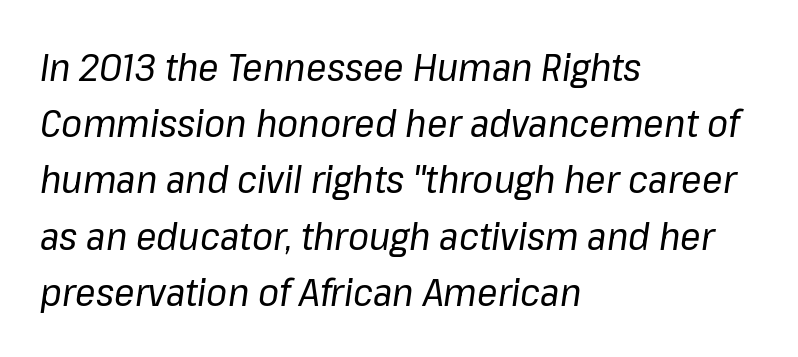
Q: Is the text bold? A: No.
Q: Is the text italic (slanted)? A: Yes, it leans right by about 8 degrees.
Q: Is the text underlined? A: No.
Q: How is the paragraph aligned? A: Left-aligned.
Q: Is the spacing between letters normal or unusually wide? A: Normal.
Q: Is the spacing between lines tight, normal or loose? A: Normal.
Q: Width (condensed, normal, or wide)? A: Normal.
Q: Stroke contrast? A: Low.
Q: x-height? A: Medium.
Q: Monospaced? A: No.
